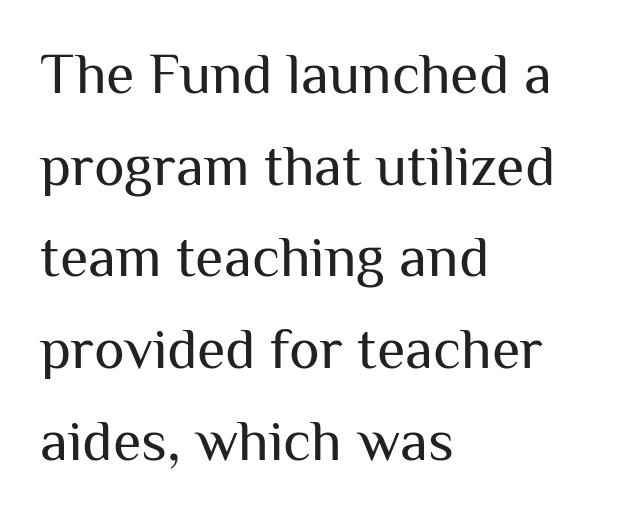
The image shows 58 px regular-weight sans-serif type, upright; set left-aligned, normal line spacing (1.58x), normal letter spacing, not underlined; medium stroke contrast and a medium x-height.
